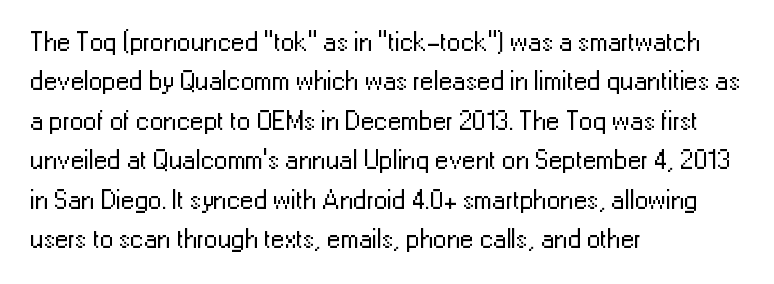
{"italic": "no", "bold": "no", "underline": "no", "align": "left", "line_spacing": "normal", "line_spacing_ratio": 1.46, "letter_spacing": "normal", "letter_spacing_em": 0.0, "glyph_px": 27}
